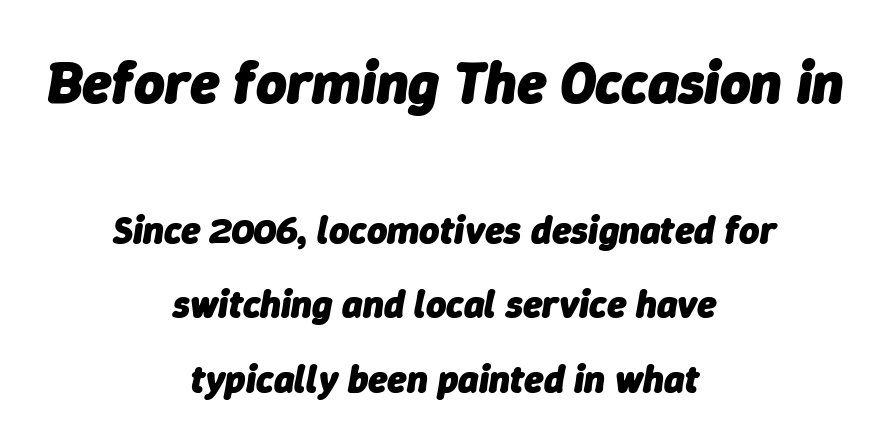
There is no visible air inserted between adjacent glyphs. The letters advance in unequal steps, a hallmark of proportional type. Line spacing here is loose. An italicized treatment has been applied to the whole sample. Here the first block reads like a headline and the second like body copy.
